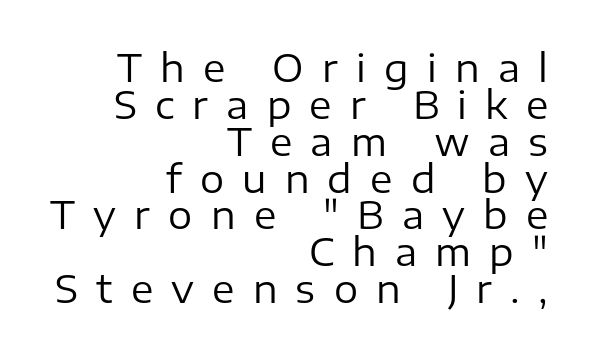
{"serif": "no", "italic": "no", "bold": "no", "weight": "regular", "width": "normal", "stroke_contrast": "low", "x_height": "medium", "monospaced": "no", "underline": "no", "align": "right", "line_spacing": "tight", "line_spacing_ratio": 0.97, "letter_spacing": "wide", "letter_spacing_em": 0.48, "glyph_px": 38}
